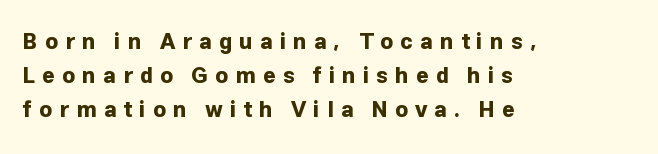
These lines carry a lot of weight — the face is fully bold. The lines are quadded left. The strip under each line holds only bare page. Notice how descenders clear the ascenders below comfortably — that's standard leading.
